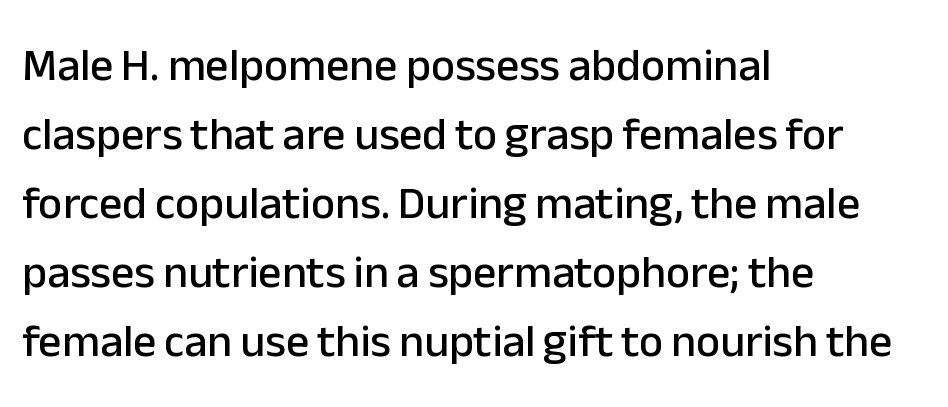
The image shows 46 px sans-serif type, upright; set left-aligned, normal line spacing (1.5x), normal letter spacing, not underlined; low stroke contrast and a medium x-height.
